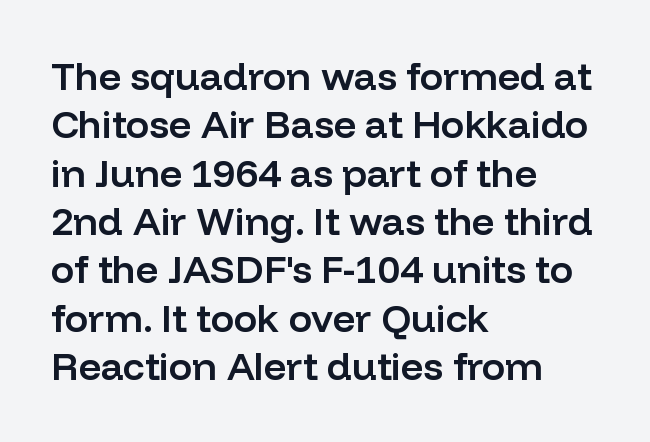
Q: Is the text bold? A: Semi-bold.
Q: Is the text italic (slanted)? A: No, it is upright.
Q: Is the typeface a serif or a sans-serif typeface? A: Sans-serif.
Q: Is the text underlined? A: No.
Q: How is the paragraph aligned? A: Left-aligned.
Q: Is the spacing between letters normal or unusually wide? A: Normal.
Q: Width (condensed, normal, or wide)? A: Normal.
Q: Stroke contrast? A: Low.
Q: x-height? A: Medium.
Q: Monospaced? A: No.
